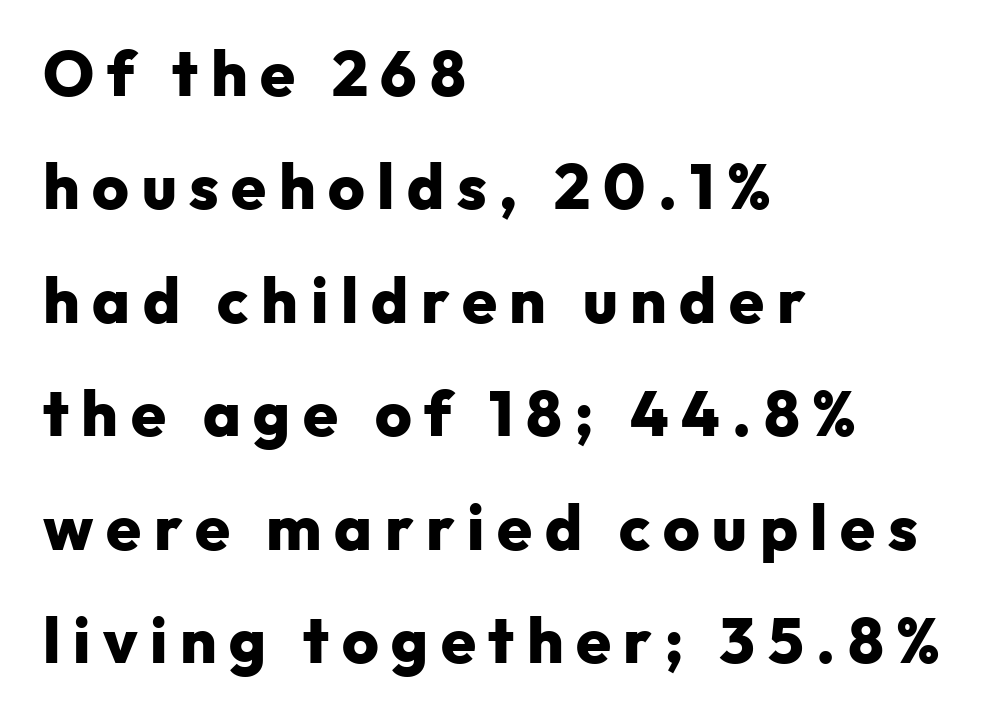
Examine the stroke ends and you'll find no serifs. Casual observation: everything's shoved over to the left. The strip under each line holds only bare page. Someone cranked the tracking dial way up on this one. The specimen reads as upright at a glance.
